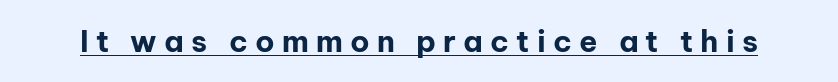
The image shows 30 px bold sans-serif type, upright; set unusually wide letter spacing (+0.24 em), underlined; low stroke contrast and a medium x-height.
